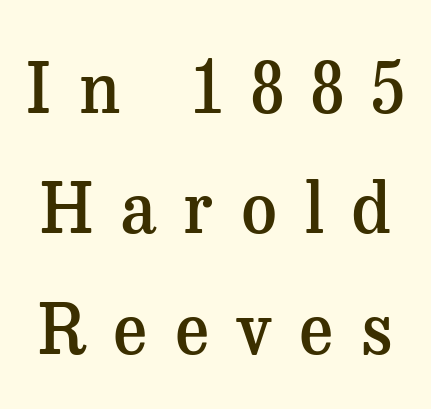
This rendering employs a face with finishing strokes, i.e., a serif. Rendered with straight, roman letterforms. Varying glyph widths throughout — classic text-font behaviour. Compared with typical body copy, the letter spacing here is much looser.
